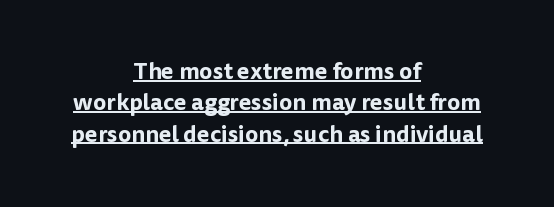
The image shows 23 px text type, upright; set centered, normal line spacing (1.36x), normal letter spacing, underlined.
